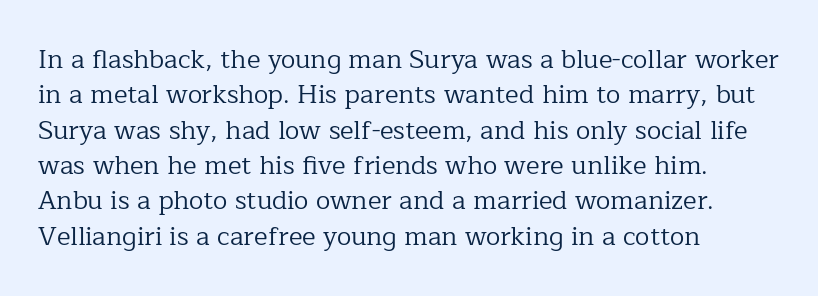
Vertically, the passage feels balanced, rows spaced as you'd expect. No italicization has been applied; the sample stays upright. A bare baseline throughout the passage. Think standard paragraph weight, or any step lighter than that.
